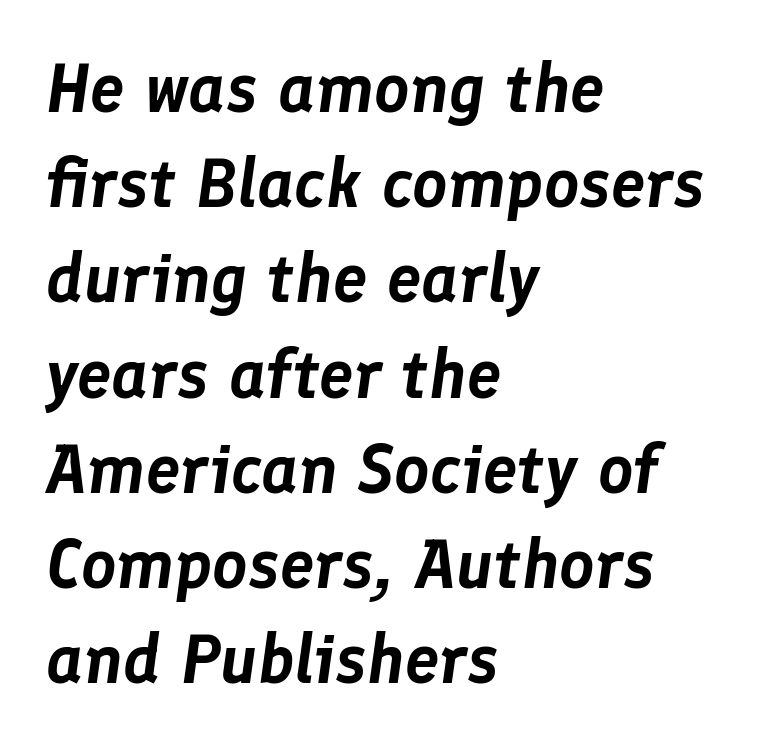
The image shows 69 px text type, italic (leaning right); set left-aligned, normal line spacing (1.38x), normal letter spacing, not underlined; low stroke contrast and a medium x-height.
